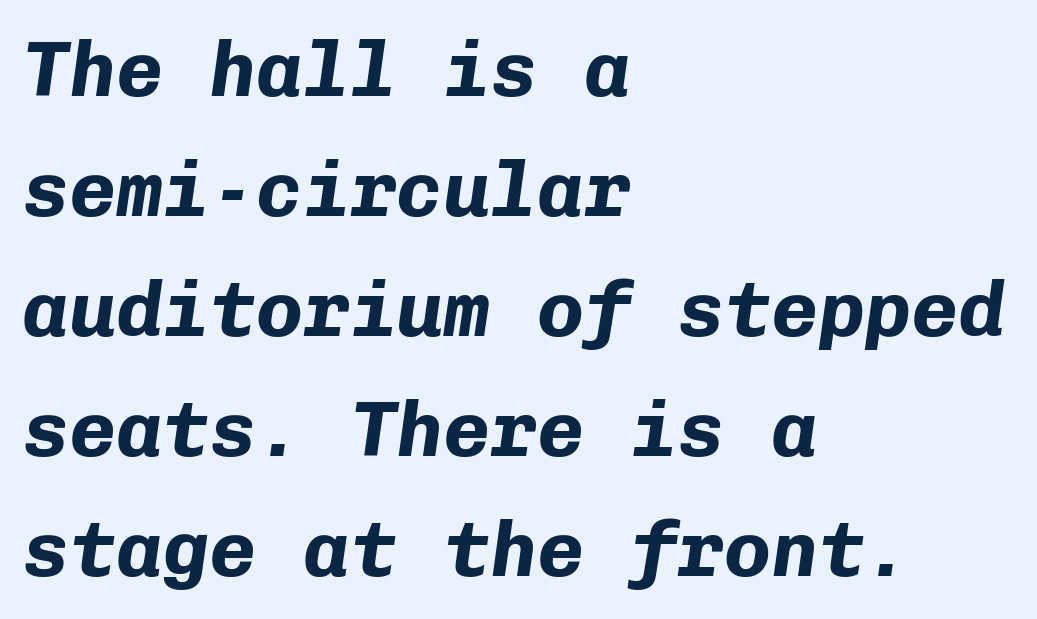
Q: Is the text bold? A: Yes.
Q: Is the text italic (slanted)? A: Yes, it leans right by about 8 degrees.
Q: Is the text underlined? A: No.
Q: How is the paragraph aligned? A: Left-aligned.
Q: Is the spacing between letters normal or unusually wide? A: Normal.
Q: Is the spacing between lines tight, normal or loose? A: Normal.
Q: Width (condensed, normal, or wide)? A: Normal.
Q: Stroke contrast? A: Low.
Q: x-height? A: Medium.
Q: Monospaced? A: Yes.
